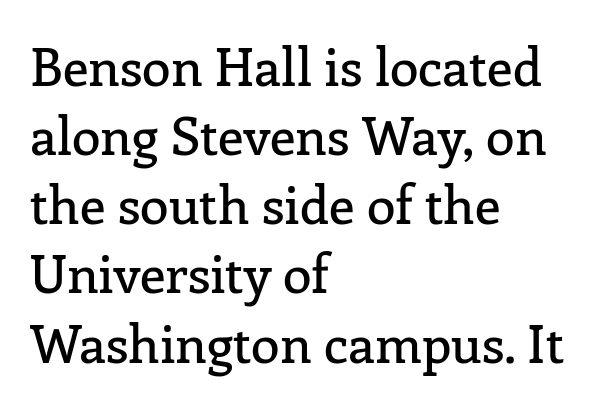
The image shows 52 px serif type, upright; set left-aligned, normal line spacing (1.33x), normal letter spacing, not underlined; low stroke contrast and a medium x-height.
